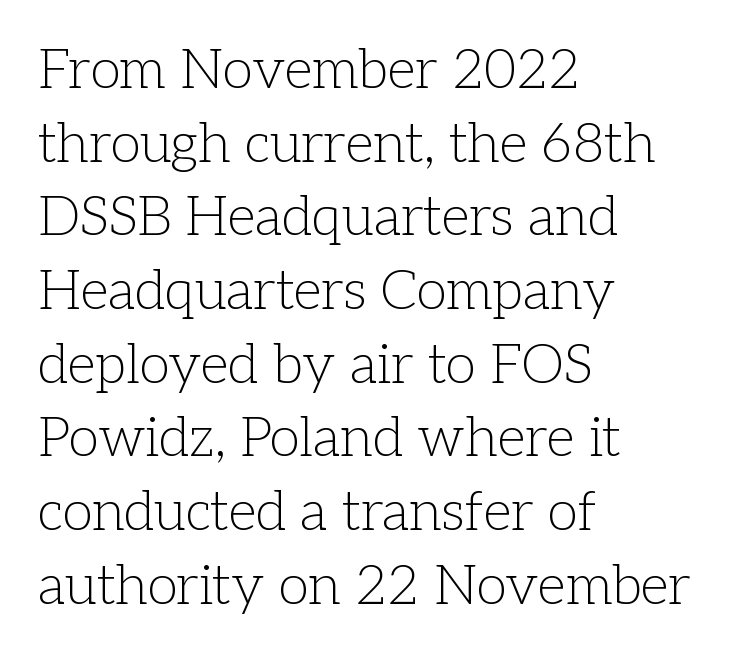
When letters stand straight like this, we call the style roman or upright. This sample uses plain, unmodified letter spacing. The letterforms sit at book weight or below. Proportional: the letters do not fall into vertical columns. The rag falls on the right side of this text block.
